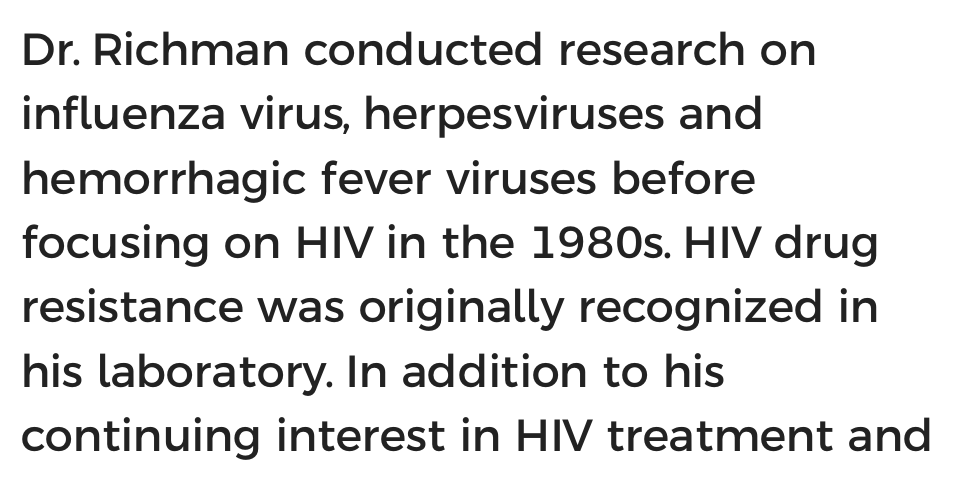
The image shows 45 px sans-serif type, upright; set left-aligned, normal line spacing (1.43x), normal letter spacing, not underlined; low stroke contrast and a medium x-height.
